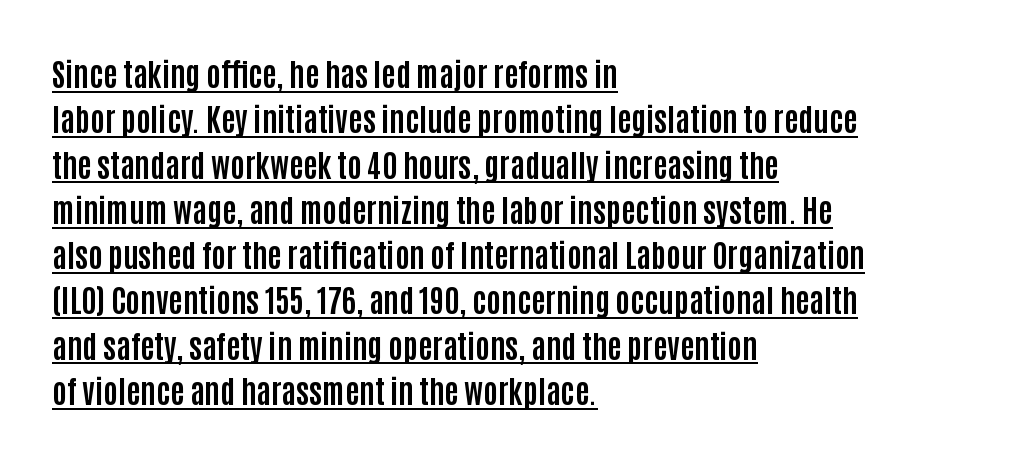
The image shows 31 px bold, condensed sans-serif type, upright; set left-aligned, normal line spacing (1.46x), normal letter spacing, underlined; low stroke contrast and a large x-height.
